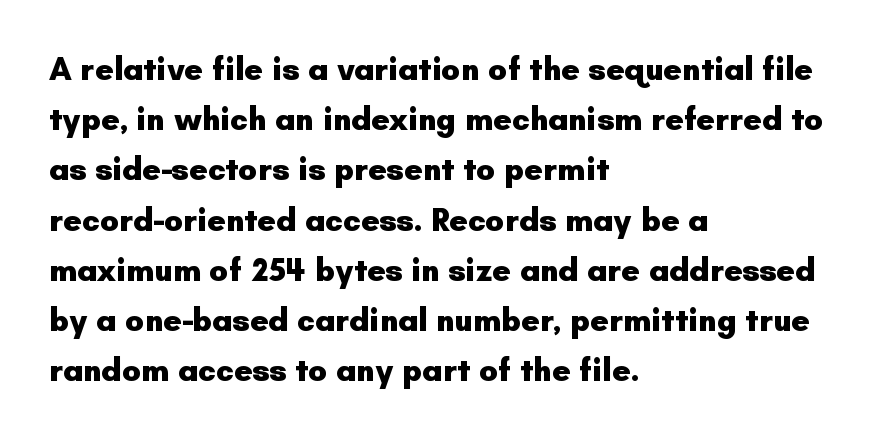
Q: Is the text bold? A: Yes.
Q: Is the text italic (slanted)? A: No, it is upright.
Q: Is the typeface a serif or a sans-serif typeface? A: Sans-serif.
Q: Is the text underlined? A: No.
Q: How is the paragraph aligned? A: Left-aligned.
Q: Is the spacing between letters normal or unusually wide? A: Normal.
Q: Is the spacing between lines tight, normal or loose? A: Normal.
Q: Width (condensed, normal, or wide)? A: Normal.
Q: Stroke contrast? A: Low.
Q: x-height? A: Small.
Q: Monospaced? A: No.
